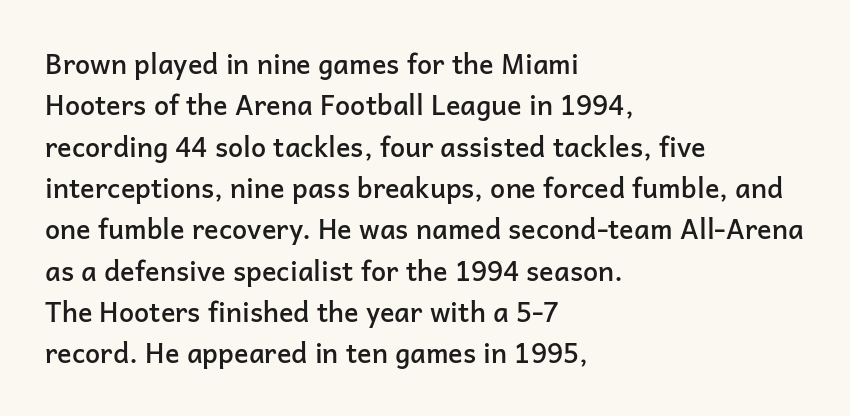
Q: Is the text bold? A: Semi-bold.
Q: Is the text italic (slanted)? A: No, it is upright.
Q: Is the text underlined? A: No.
Q: How is the paragraph aligned? A: Left-aligned.
Q: Is the spacing between letters normal or unusually wide? A: Normal.
Q: Is the spacing between lines tight, normal or loose? A: Normal.
